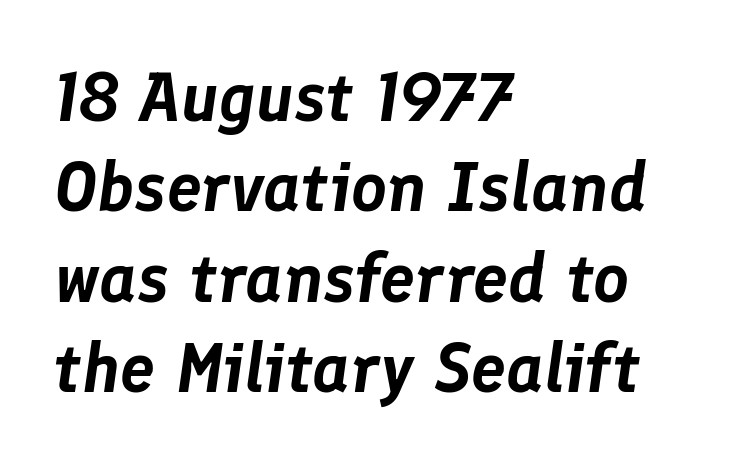
Q: Is the text italic (slanted)? A: Yes, it leans right by about 8 degrees.
Q: Is the text underlined? A: No.
Q: How is the paragraph aligned? A: Left-aligned.
Q: Is the spacing between letters normal or unusually wide? A: Normal.
Q: Is the spacing between lines tight, normal or loose? A: Normal.
Q: Width (condensed, normal, or wide)? A: Normal.
Q: Stroke contrast? A: Low.
Q: x-height? A: Medium.
Q: Monospaced? A: No.
